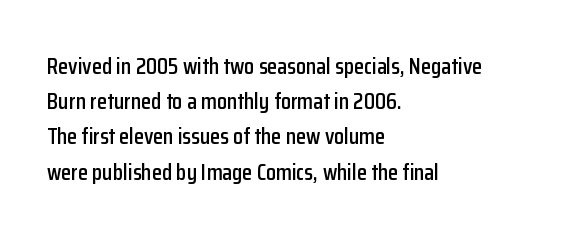
The designer left line spacing at the default. The face used here is rendered with its standard letterfit. The letters stand upright; this is a roman face. The rag falls on the right side of this text block. The words here are not underlined.
